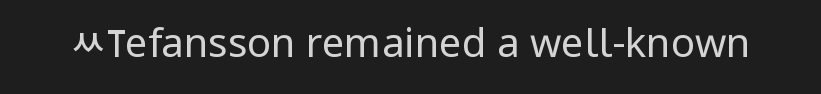
Serifs: no, the terminals of the letterforms are clean. No chunkiness to these letters — they're not bold. Does the lettering tilt? It doesn't — this is upright. The rendering keeps characters at their native spacing. Do the characters align in a grid? No, the font is proportional.
